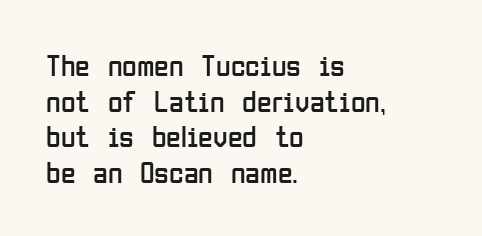
The image shows 30 px regular-weight, condensed sans-serif type, upright; set left-aligned, line spacing 1.19x, normal letter spacing, not underlined; low stroke contrast and a medium x-height.
